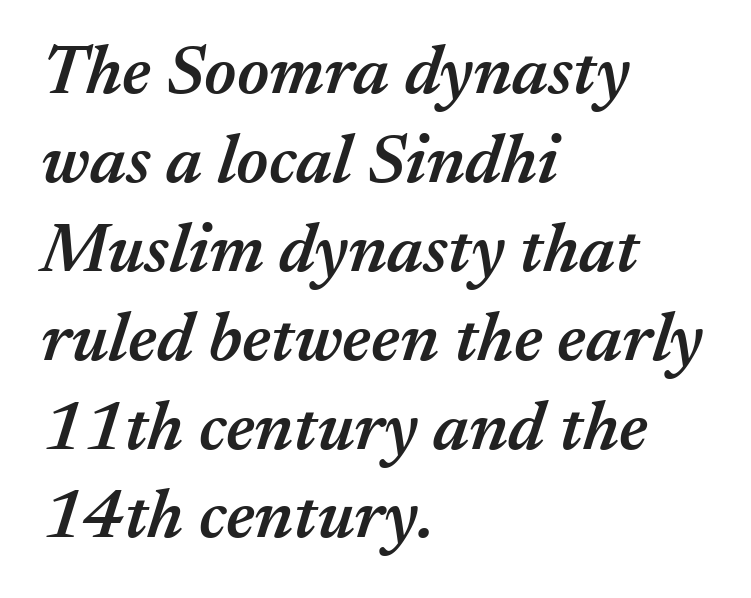
The image shows 70 px semibold type, italic (leaning right); set left-aligned, normal line spacing (1.27x), normal letter spacing, not underlined; medium stroke contrast and a medium x-height.
